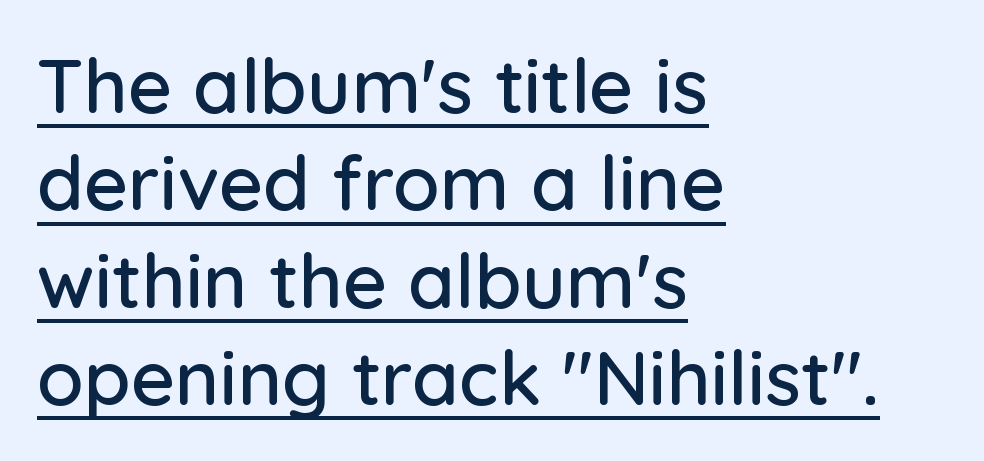
{"serif": "no", "italic": "no", "width": "normal", "stroke_contrast": "low", "x_height": "medium", "monospaced": "no", "underline": "yes", "align": "left", "line_spacing": "normal", "line_spacing_ratio": 1.28, "letter_spacing": "normal", "letter_spacing_em": 0.0, "glyph_px": 76}
